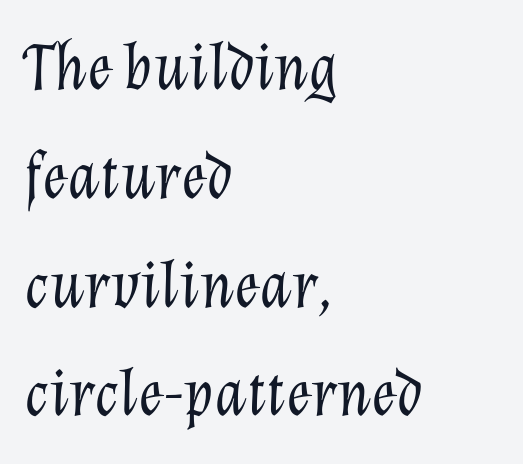
Q: Is the text bold? A: No.
Q: Is the text italic (slanted)? A: Yes, it leans right by about 12 degrees.
Q: Is the text underlined? A: No.
Q: How is the paragraph aligned? A: Left-aligned.
Q: Is the spacing between letters normal or unusually wide? A: Normal.
Q: Is the spacing between lines tight, normal or loose? A: Normal.
Q: Width (condensed, normal, or wide)? A: Normal.
Q: Stroke contrast? A: Low.
Q: x-height? A: Medium.
Q: Monospaced? A: No.
